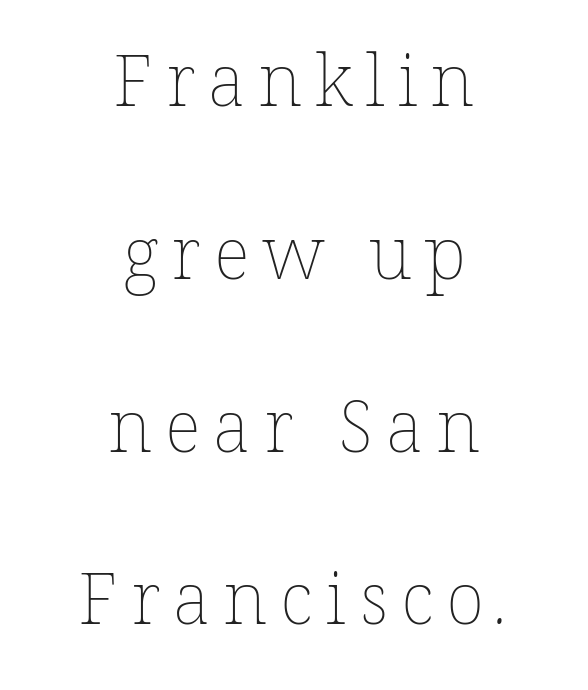
{"bold": "no", "weight": "thin", "width": "normal", "stroke_contrast": "low", "x_height": "medium", "monospaced": "no", "underline": "no", "align": "center", "line_spacing": "loose", "line_spacing_ratio": 2.4, "glyph_px": 72}
